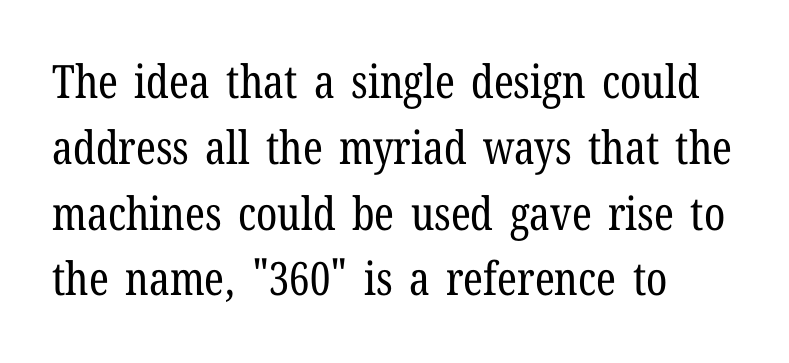
The image shows 46 px regular-weight, condensed serif type, upright; set left-aligned, normal line spacing (1.43x), normal letter spacing, not underlined; low stroke contrast and a medium x-height.
